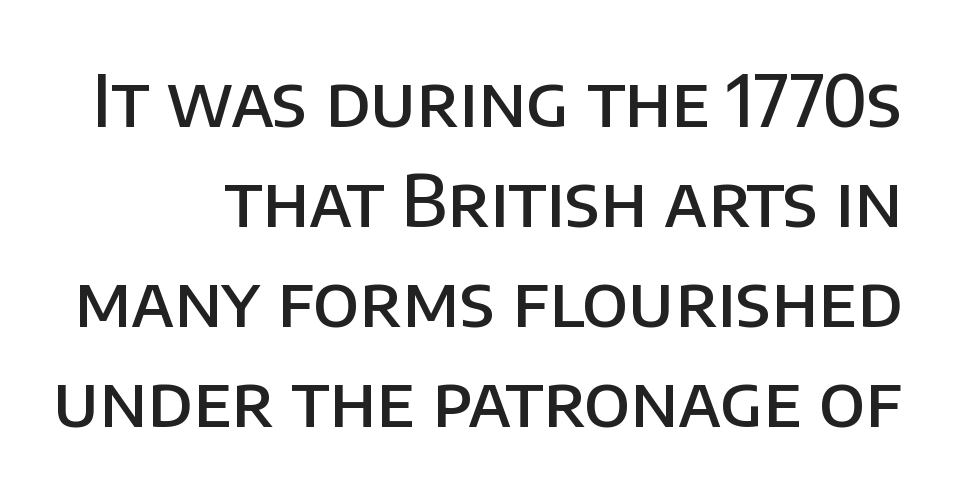
Check under the words: just untouched page. The tracking reads as untouched default to a designer's eye. Does the leading feel generous? No, just average. Ordinary non-slanted type is in use.
